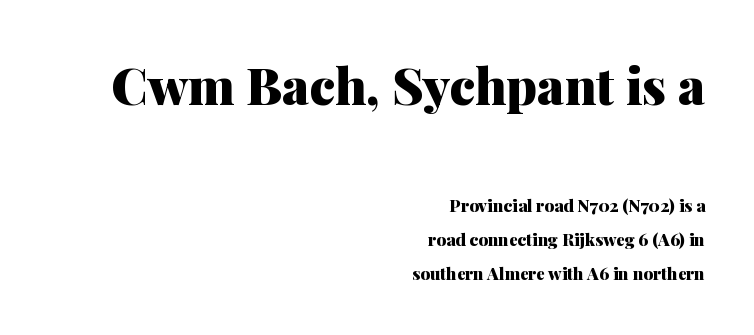
The image shows 51 px heavy serif type, upright; set right-aligned, loose line spacing (2.02x), normal letter spacing, not underlined; the first (top) block is 3.0x larger; medium stroke contrast and a medium x-height.
